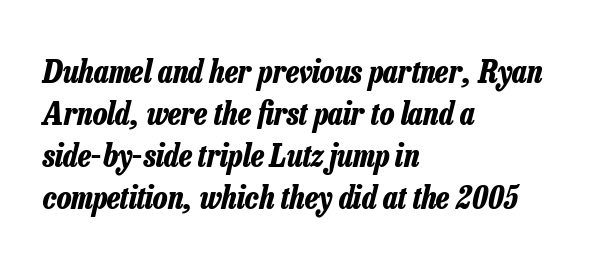
Q: Is the text bold? A: Yes.
Q: Is the text italic (slanted)? A: Yes, it leans right by about 13 degrees.
Q: Is the text underlined? A: No.
Q: How is the paragraph aligned? A: Left-aligned.
Q: Is the spacing between letters normal or unusually wide? A: Normal.
Q: Is the spacing between lines tight, normal or loose? A: Normal.
Q: Width (condensed, normal, or wide)? A: Condensed.
Q: Stroke contrast? A: Low.
Q: x-height? A: Medium.
Q: Monospaced? A: No.
